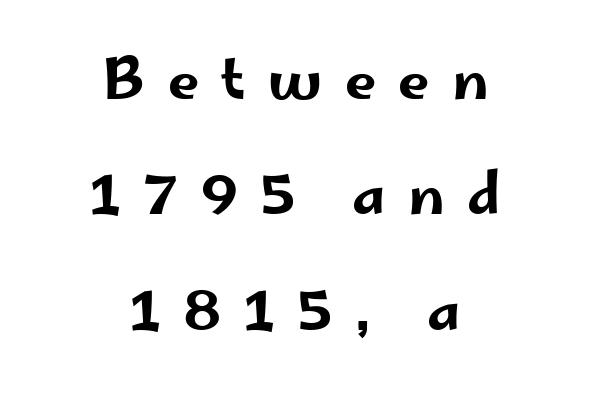
Check under the words: just untouched page. Whoever set this chose breathing room over compactness in the vertical rhythm. The letters stand upright; this is a roman face. These lines have a slow, spaced-out rhythm from letter to letter. Is this a fixed-width face? No — the glyphs have proportional, varying widths.
